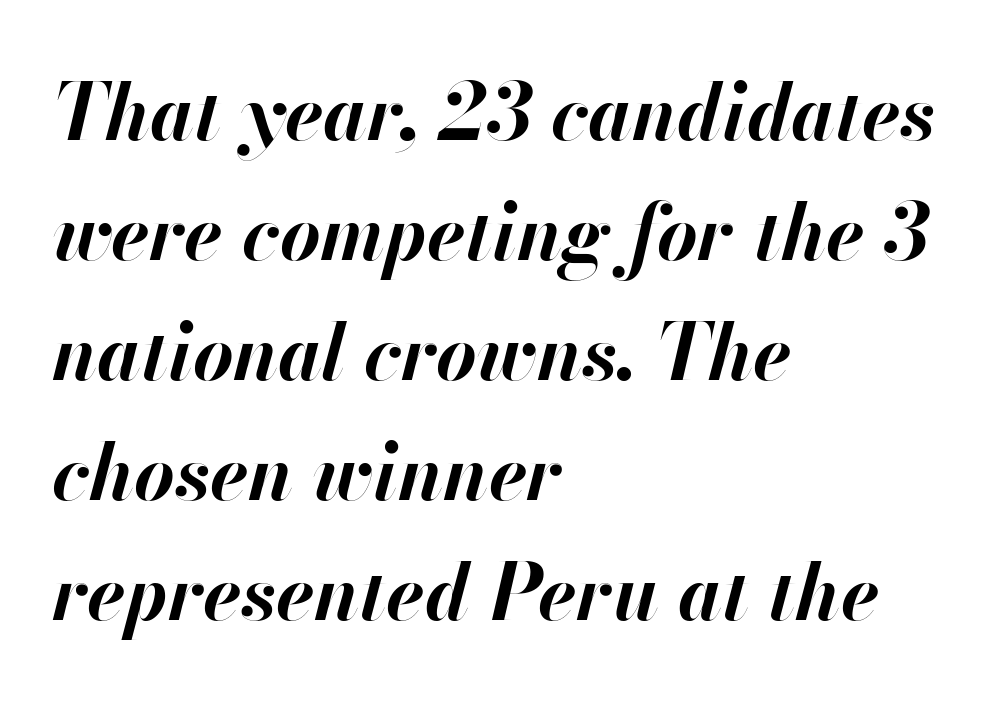
The image shows 78 px bold type, italic (leaning right); set left-aligned, normal line spacing (1.54x), normal letter spacing, not underlined; high stroke contrast and a small x-height.
